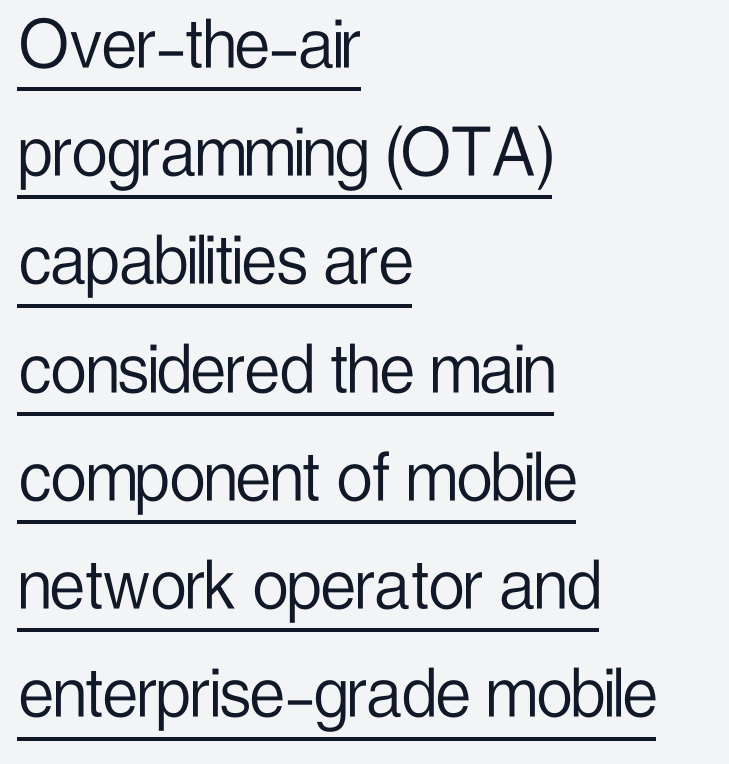
Q: Is the text bold? A: No.
Q: Is the text italic (slanted)? A: No, it is upright.
Q: Is the typeface a serif or a sans-serif typeface? A: Sans-serif.
Q: Is the text underlined? A: Yes.
Q: How is the paragraph aligned? A: Left-aligned.
Q: Is the spacing between letters normal or unusually wide? A: Normal.
Q: Is the spacing between lines tight, normal or loose? A: Normal.
Q: Width (condensed, normal, or wide)? A: Condensed.
Q: Stroke contrast? A: Low.
Q: x-height? A: Medium.
Q: Monospaced? A: No.
